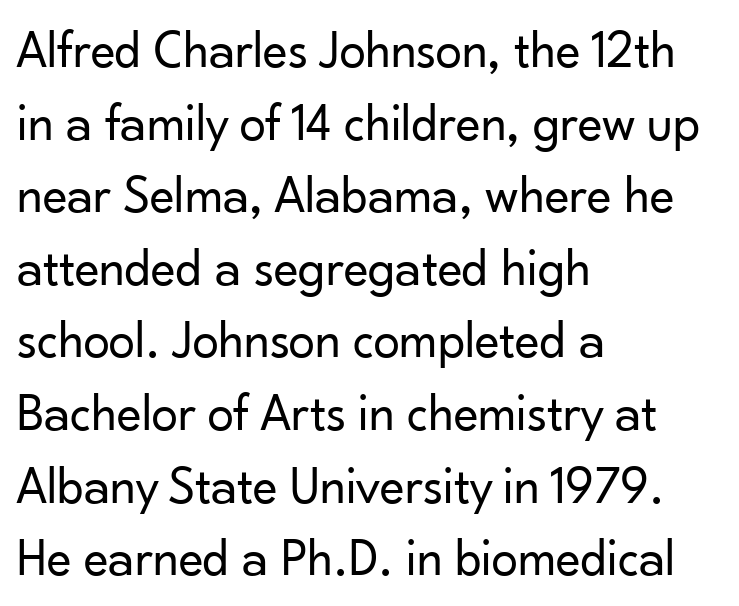
The image shows 53 px regular-weight sans-serif type, upright; set left-aligned, normal line spacing (1.37x), normal letter spacing, not underlined; low stroke contrast and a small x-height.
